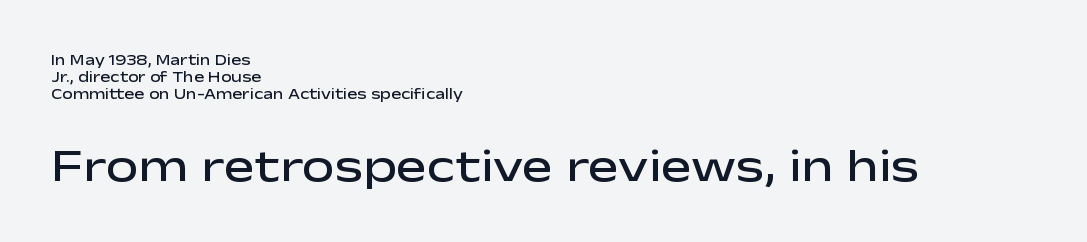
Q: Is the text bold? A: Semi-bold.
Q: Is the text italic (slanted)? A: No, it is upright.
Q: Is the typeface a serif or a sans-serif typeface? A: Sans-serif.
Q: Is the text underlined? A: No.
Q: How is the paragraph aligned? A: Left-aligned.
Q: Is the spacing between letters normal or unusually wide? A: Normal.
Q: Is the spacing between lines tight, normal or loose? A: Tight.
Q: Which block of text is set in a larger size, the first (top) or the second (bottom)? A: The second (bottom) one.
Q: Width (condensed, normal, or wide)? A: Wide.
Q: Stroke contrast? A: Low.
Q: x-height? A: Medium.
Q: Monospaced? A: No.
